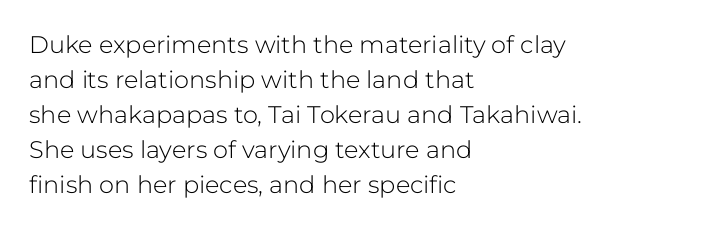
No word sits above an underline. This is the regular roman posture of the typeface. The lines in this sample share a left origin and differ only in where they stop. Successive baselines arrive at the customary interval.
